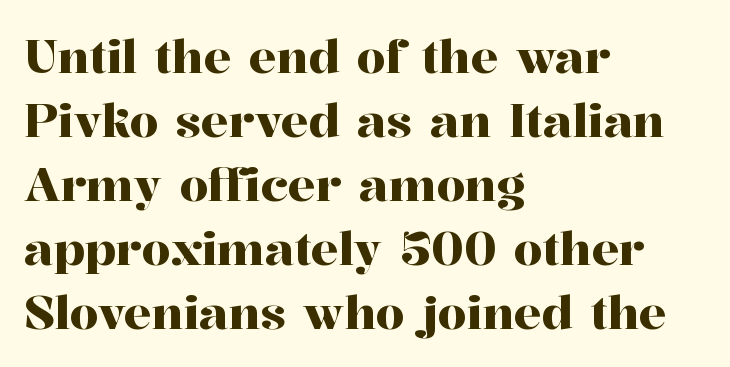
{"serif": "yes", "italic": "no", "width": "normal", "stroke_contrast": "high", "x_height": "medium", "monospaced": "no", "underline": "no", "align": "left", "line_spacing": "normal", "line_spacing_ratio": 1.39, "letter_spacing": "normal", "letter_spacing_em": 0.0, "glyph_px": 46}
